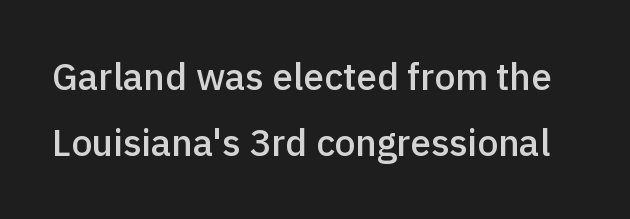
Designer's note — italics off, roman on. Bare-footed words on every line. Letter spacing: default. Students, this is semibold: more ink than regular, less than bold. The passage shown is typed in a proportional face where columns would drift. Examine the stroke ends and you'll find no serifs.
